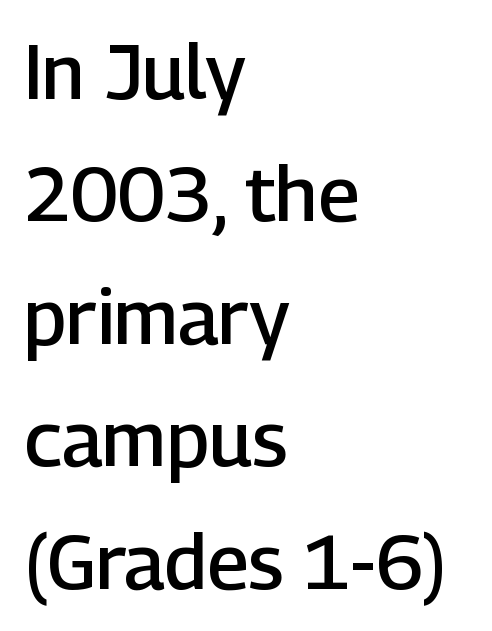
On the weight axis this lands at semibold, roughly 600. Classification — sans serif. Here the designer chose a conventional face with non-uniform glyph widths. Whoever set this chose a conventional vertical rhythm. The compositor pushed each line to the left boundary. The axis of the letterforms is exactly vertical.
